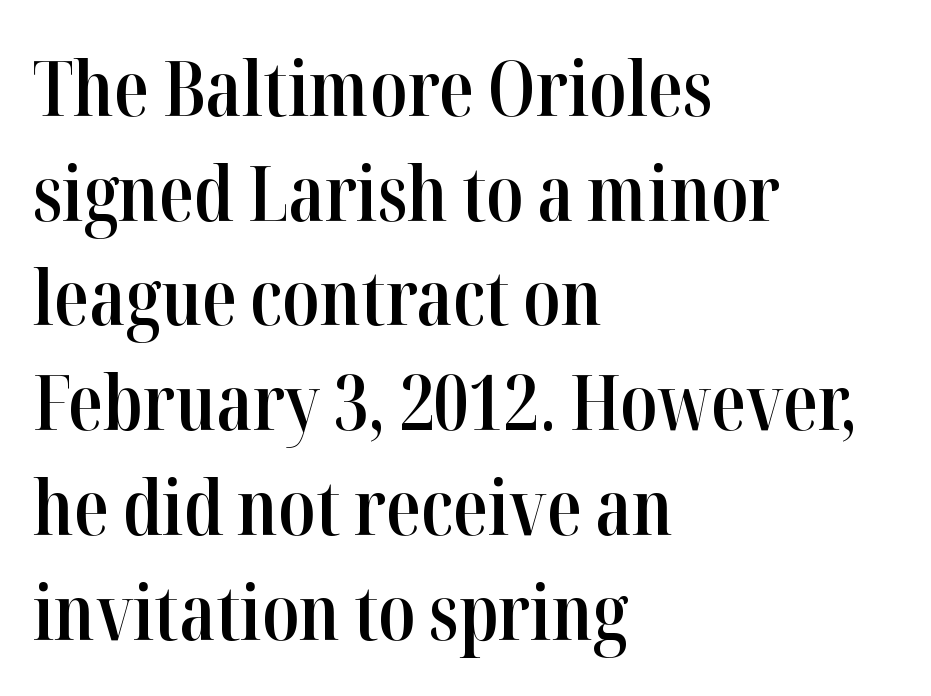
{"serif": "yes", "italic": "no", "bold": "semi", "weight": "semibold", "width": "condensed", "stroke_contrast": "high", "x_height": "medium", "monospaced": "no", "underline": "no", "align": "left", "line_spacing": "normal", "line_spacing_ratio": 1.36, "letter_spacing": "normal", "letter_spacing_em": 0.0, "glyph_px": 77}
